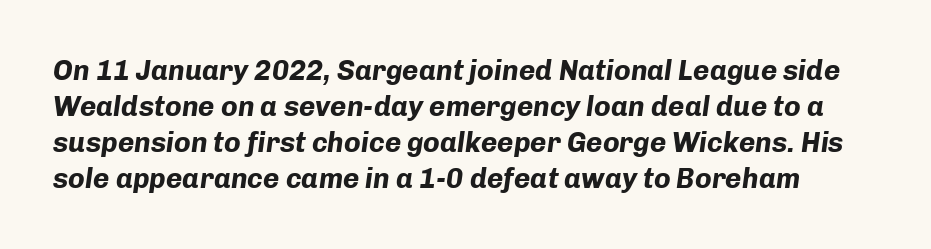
Each glyph is drawn with heavy, bold strokes. Each letter keeps its own natural width here, so spacing adapts to shape. Descenders hang freely into open space. The face used here has a pronounced slope to its letters.
